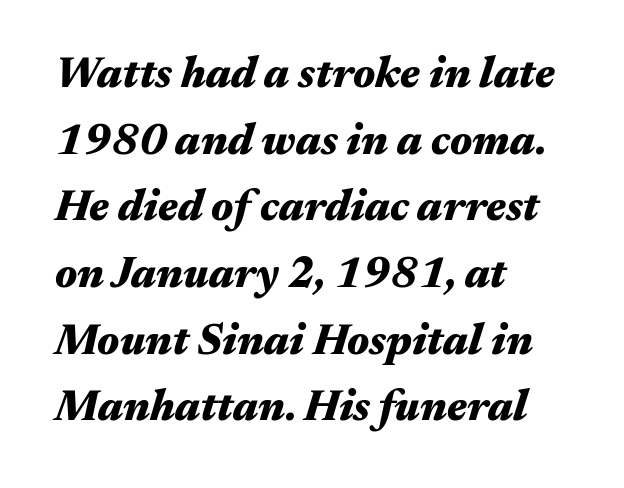
Q: Is the text bold? A: Yes.
Q: Is the text italic (slanted)? A: Yes, it leans right by about 17 degrees.
Q: Is the text underlined? A: No.
Q: How is the paragraph aligned? A: Left-aligned.
Q: Is the spacing between letters normal or unusually wide? A: Normal.
Q: Is the spacing between lines tight, normal or loose? A: Normal.
Q: Width (condensed, normal, or wide)? A: Wide.
Q: Stroke contrast? A: Medium.
Q: x-height? A: Medium.
Q: Monospaced? A: No.
